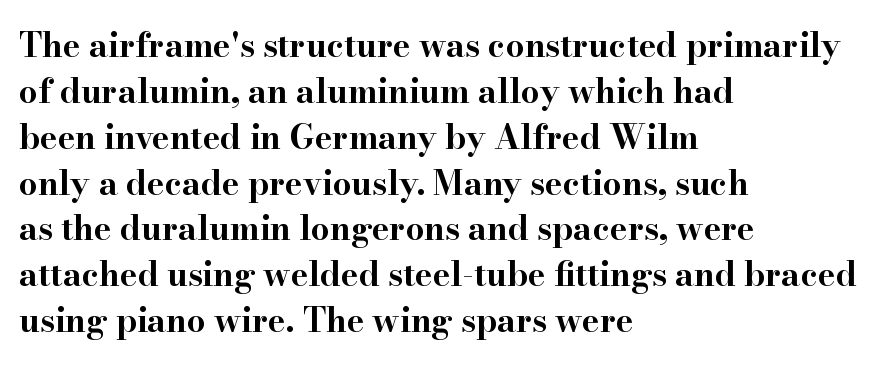
Q: Is the text bold? A: Yes.
Q: Is the text italic (slanted)? A: No, it is upright.
Q: Is the typeface a serif or a sans-serif typeface? A: Serif.
Q: Is the text underlined? A: No.
Q: How is the paragraph aligned? A: Left-aligned.
Q: Is the spacing between letters normal or unusually wide? A: Normal.
Q: Is the spacing between lines tight, normal or loose? A: Normal.
Q: Width (condensed, normal, or wide)? A: Wide.
Q: Stroke contrast? A: High.
Q: x-height? A: Small.
Q: Monospaced? A: No.
